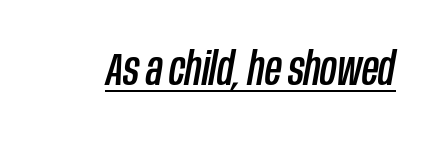
The image shows 46 px condensed type, italic (leaning right); set normal letter spacing, underlined; low stroke contrast and a large x-height.
